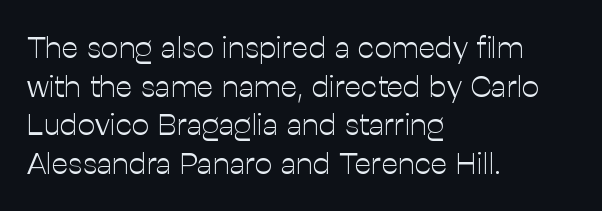
{"serif": "no", "italic": "no", "bold": "no", "weight": "light", "width": "normal", "stroke_contrast": "low", "x_height": "medium", "monospaced": "no", "underline": "no", "align": "left", "line_spacing": "normal", "line_spacing_ratio": 1.25, "letter_spacing": "normal", "letter_spacing_em": 0.0, "glyph_px": 31}
